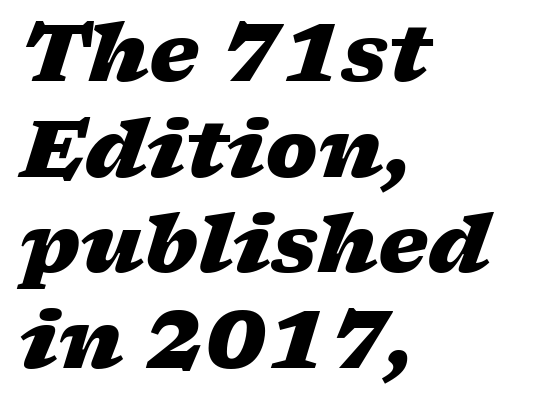
The characters look thick and weighty, a clear bold. You can tell it's italic because the verticals aren't actually vertical. Tracking value appears to be zero — textbook default spacing. Words float on clear page, feet unadorned. This rendering uses left alignment, leaving the right contour irregular.
